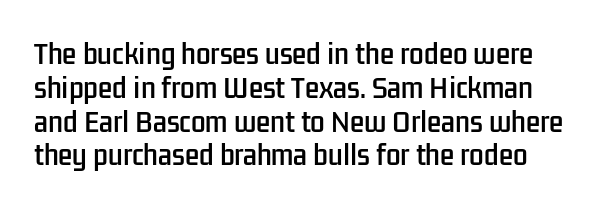
{"italic": "no", "underline": "no", "line_spacing": "normal", "line_spacing_ratio": 1.3, "letter_spacing": "normal", "letter_spacing_em": 0.0, "glyph_px": 26}
